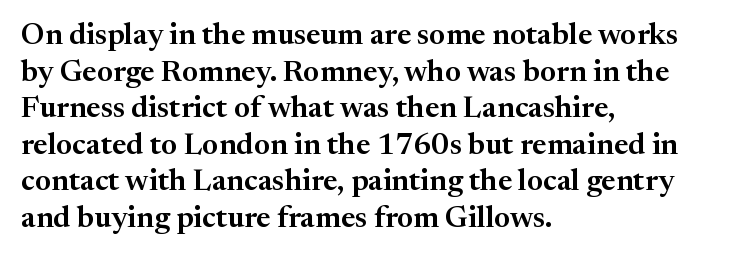
Q: Is the text italic (slanted)? A: No, it is upright.
Q: Is the typeface a serif or a sans-serif typeface? A: Serif.
Q: Is the text underlined? A: No.
Q: How is the paragraph aligned? A: Left-aligned.
Q: Is the spacing between letters normal or unusually wide? A: Normal.
Q: Width (condensed, normal, or wide)? A: Normal.
Q: Stroke contrast? A: Medium.
Q: x-height? A: Medium.
Q: Monospaced? A: No.
